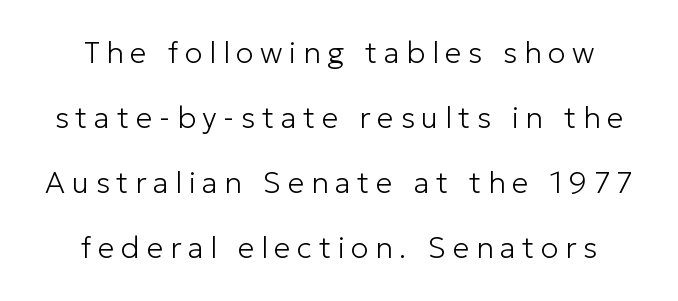
{"serif": "no", "italic": "no", "bold": "no", "weight": "light", "width": "normal", "stroke_contrast": "low", "x_height": "medium", "monospaced": "no", "underline": "no", "align": "center", "line_spacing": "loose", "line_spacing_ratio": 2.17, "letter_spacing": "wide", "letter_spacing_em": 0.22, "glyph_px": 30}
